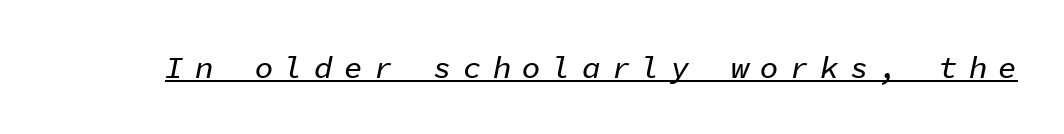
Fixed-width glyphs throughout — classic coding-font behaviour. Slant detected: the letters are inclined. Here the glyphs are tracked loosely, breaking word shapes into spaced letters. Check the space under the baseline: a stroke is drawn there.
